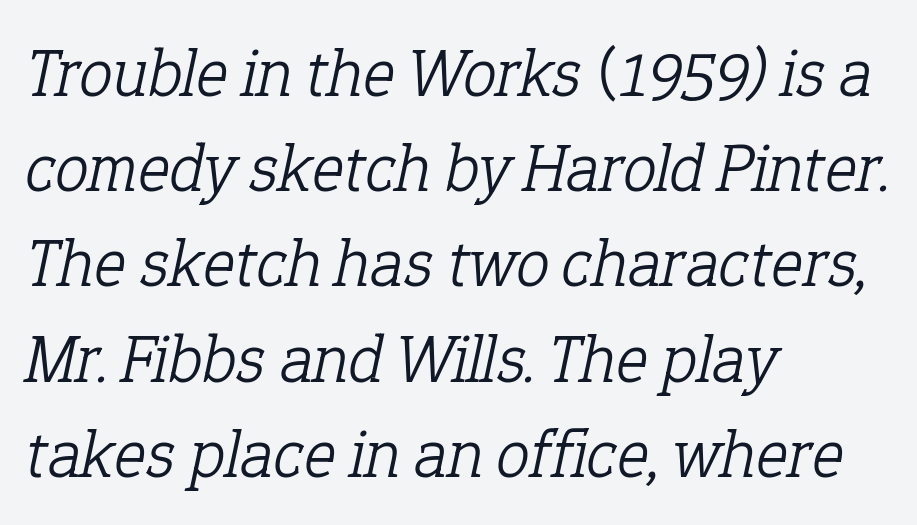
The image shows 68 px light serif type, italic (leaning right); set left-aligned, normal line spacing (1.4x), normal letter spacing, not underlined; low stroke contrast and a medium x-height.
